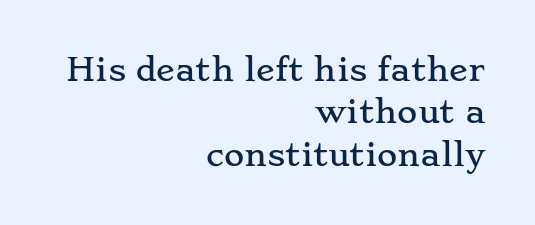
Q: Is the text italic (slanted)? A: No, it is upright.
Q: Is the typeface a serif or a sans-serif typeface? A: Serif.
Q: Is the text underlined? A: No.
Q: How is the paragraph aligned? A: Right-aligned.
Q: Is the spacing between letters normal or unusually wide? A: Normal.
Q: Is the spacing between lines tight, normal or loose? A: Normal.
Q: Width (condensed, normal, or wide)? A: Wide.
Q: Stroke contrast? A: Low.
Q: x-height? A: Small.
Q: Monospaced? A: No.
